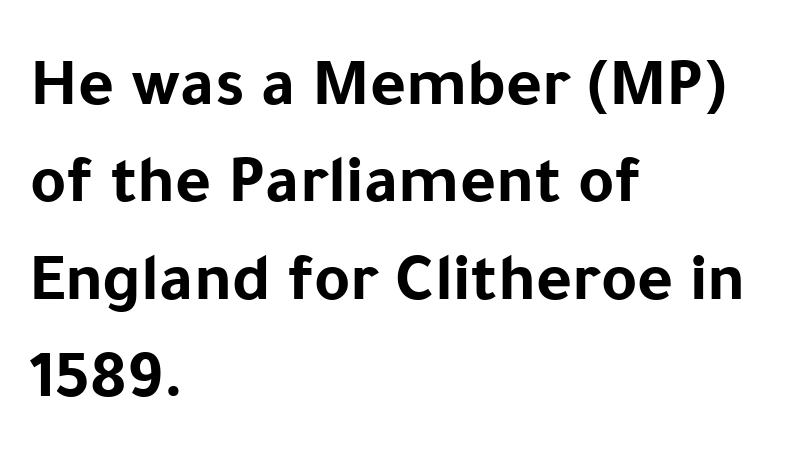
Is there any slant? The stems are plumb. A dark, heavy texture on the line: the type is bold. Examine the stroke ends and you'll find no serifs. The paragraph has a hard left edge and a soft right edge. Think of a printed novel: that variable character pitch is what you see here.
